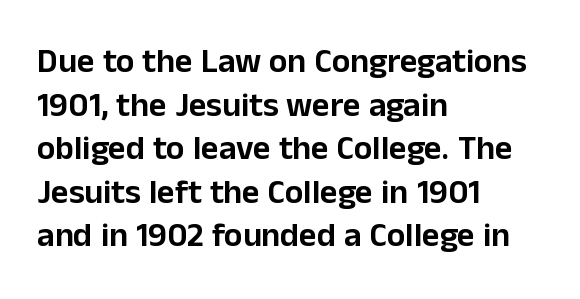
Underlining? Definitely not there. Each letter's strokes conclude bluntly, with no projecting serifs. The letters advance in unequal steps, a hallmark of proportional type. A typesetter would call this leading conventional body-copy spacing.
